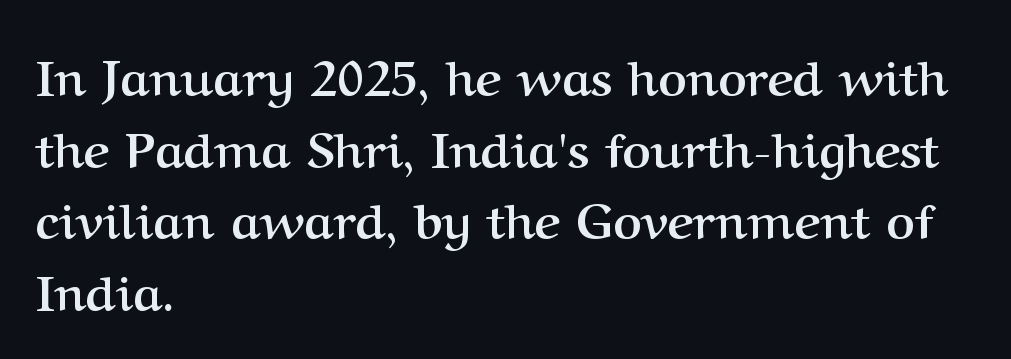
Q: Is the text bold? A: Yes.
Q: Is the text italic (slanted)? A: No, it is upright.
Q: Is the typeface a serif or a sans-serif typeface? A: Serif.
Q: Is the text underlined? A: No.
Q: How is the paragraph aligned? A: Left-aligned.
Q: Is the spacing between letters normal or unusually wide? A: Normal.
Q: Is the spacing between lines tight, normal or loose? A: Normal.
Q: Width (condensed, normal, or wide)? A: Normal.
Q: Stroke contrast? A: Medium.
Q: x-height? A: Medium.
Q: Monospaced? A: No.
